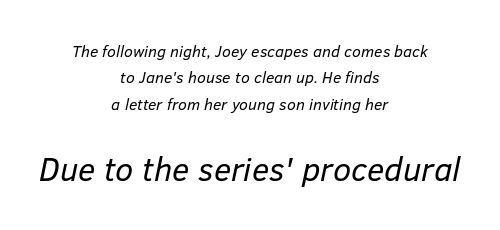
The image shows 33 px regular-weight type, italic (leaning right); set centered, normal line spacing (1.65x), normal letter spacing, not underlined; the second (bottom) block is 2.06x larger; low stroke contrast and a medium x-height.
